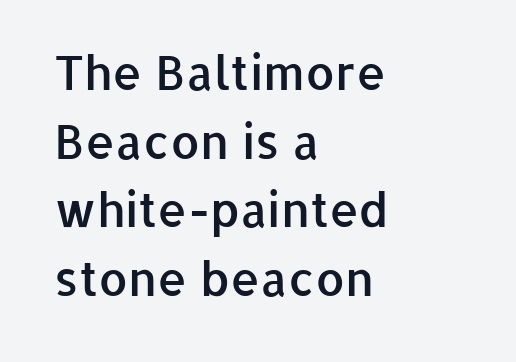
The rendering anchors every line to the left-hand side. This is sans-serif lettering, the kind often seen on screens and signage. If you measured baseline to baseline, you'd find a middling distance. This rendering features lettering with no underline. The gaps between neighbouring characters are ordinary and unremarkable.
